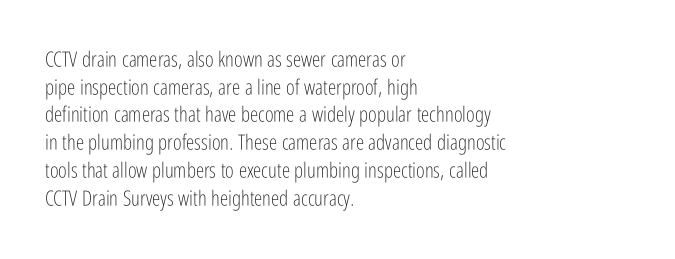
Every stem runs plumb, perpendicular to the baseline. Leftover space on each line is placed entirely after the last word. Check the space under the baseline: it is left empty. This reads as an unemphasized weight, regular at the heaviest. Caption: standard tracking, unaltered.
